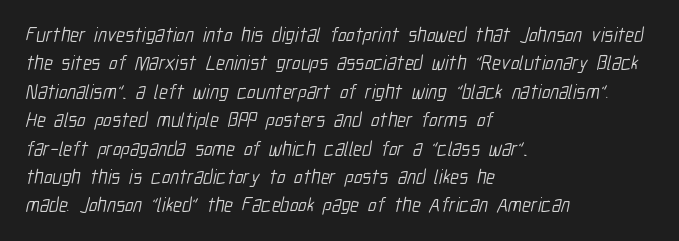
Short and long lines alike share a common starting point at left. Between one letter and the next there's only the usual sliver of space. Compared with typical paragraphs, the rows here are spaced about the same. Decoration check: the copy has no underline. No letter is thick-stroked: the sample isn't bold.
